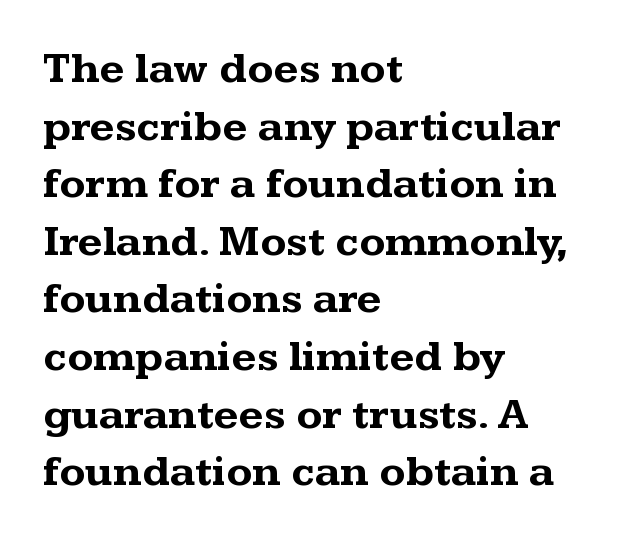
Tall strokes in this sample are plumb rather than angled. No word sits above an underline. Does the copy run flush right? No — it runs flush left. This rendering leaves character spacing at its baseline value. You'd pick this weight for a headline — it's a proper bold. The rendering uses natural spacing where letterforms have individual widths.
